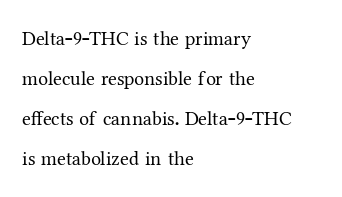
The image shows 20 px text type, upright; set left-aligned, loose line spacing (2.0x), normal letter spacing, not underlined.
